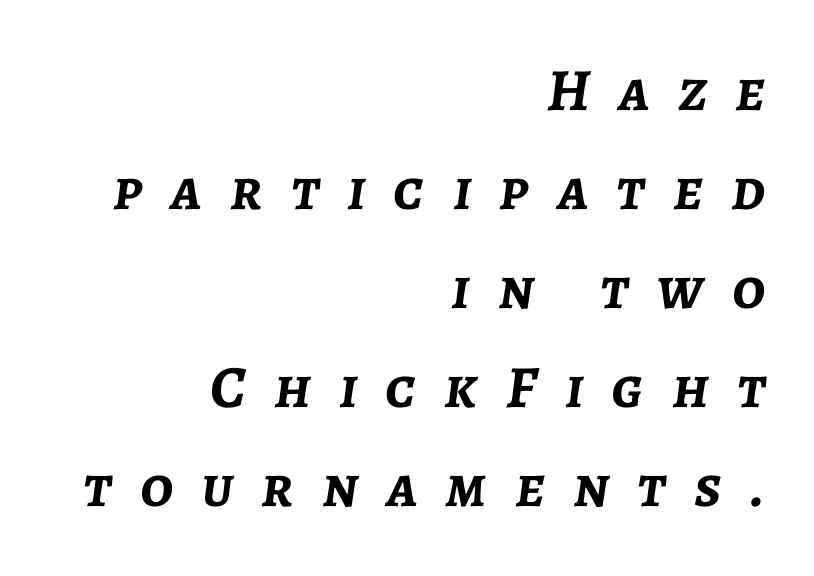
{"italic": "yes", "lean": "right", "slant_degrees": 7, "bold": "yes", "weight": "semibold", "width": "normal", "stroke_contrast": "low", "x_height": "medium", "monospaced": "no", "underline": "no", "align": "right", "line_spacing": "normal", "line_spacing_ratio": 1.65, "letter_spacing": "wide", "letter_spacing_em": 0.47, "glyph_px": 60}
